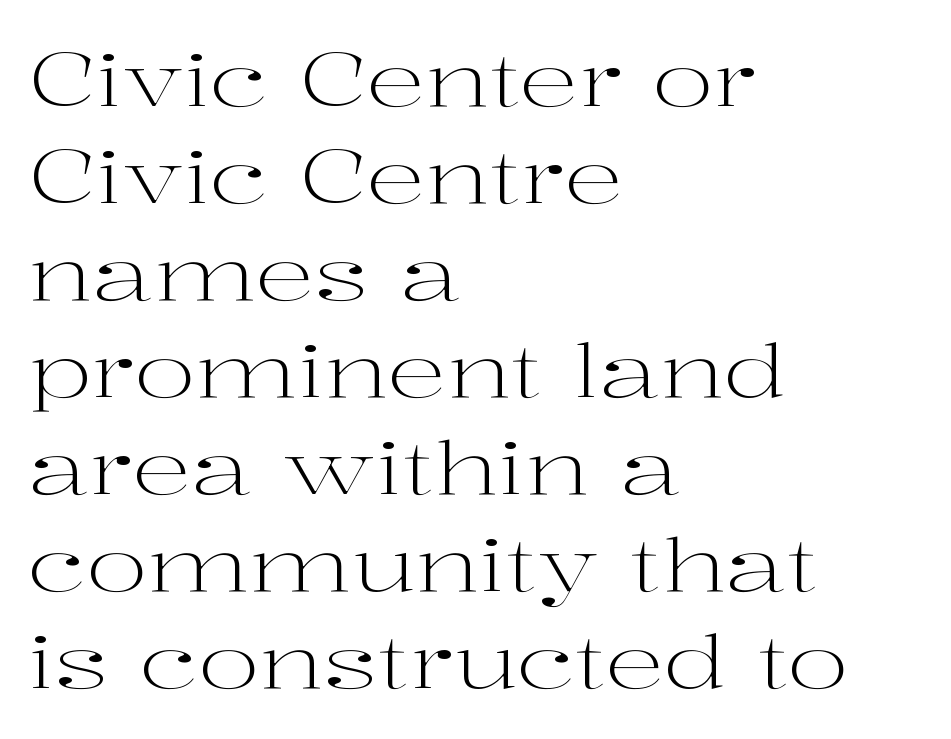
Q: Is the text bold? A: No.
Q: Is the text italic (slanted)? A: No, it is upright.
Q: Is the typeface a serif or a sans-serif typeface? A: Serif.
Q: Is the text underlined? A: No.
Q: How is the paragraph aligned? A: Left-aligned.
Q: Is the spacing between letters normal or unusually wide? A: Normal.
Q: Is the spacing between lines tight, normal or loose? A: Normal.
Q: Width (condensed, normal, or wide)? A: Wide.
Q: Stroke contrast? A: High.
Q: x-height? A: Medium.
Q: Monospaced? A: No.
